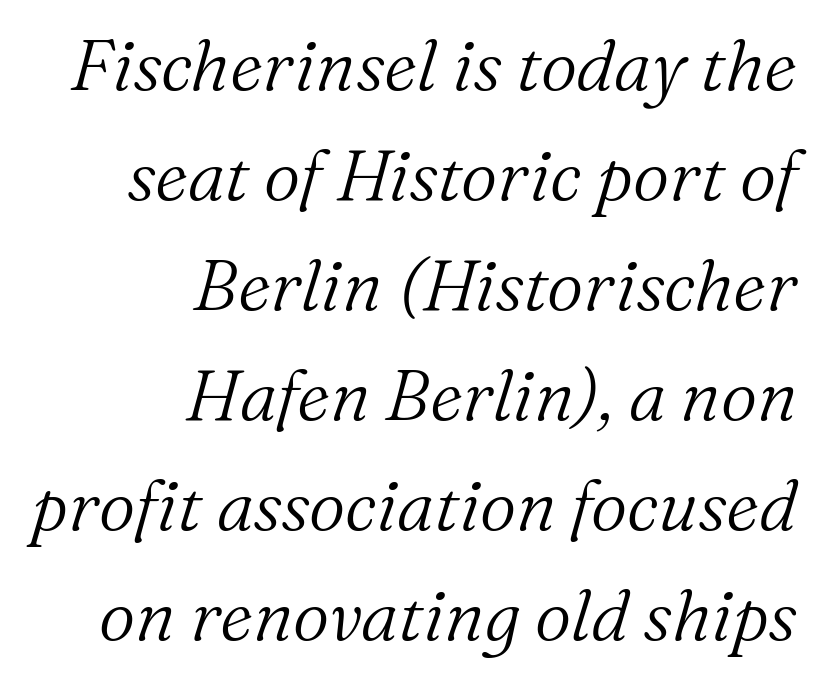
You can tell from the footed stems that serif type was used. Looks like regular typesetting: each glyph gets only the width it needs. Typeset ragged left — the right edge is the straight one. Is the stroke heavy? The answer is a plain regular-or-lighter. Posture: slanted.
